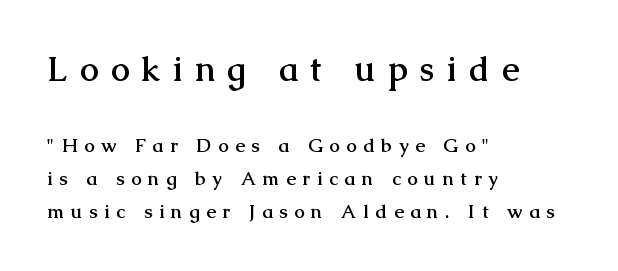
The image shows 34 px semibold serif type, upright; set left-aligned, line spacing 1.73x, unusually wide letter spacing (+0.36 em), not underlined; the first (top) block is 1.79x larger; medium stroke contrast and a medium x-height.
